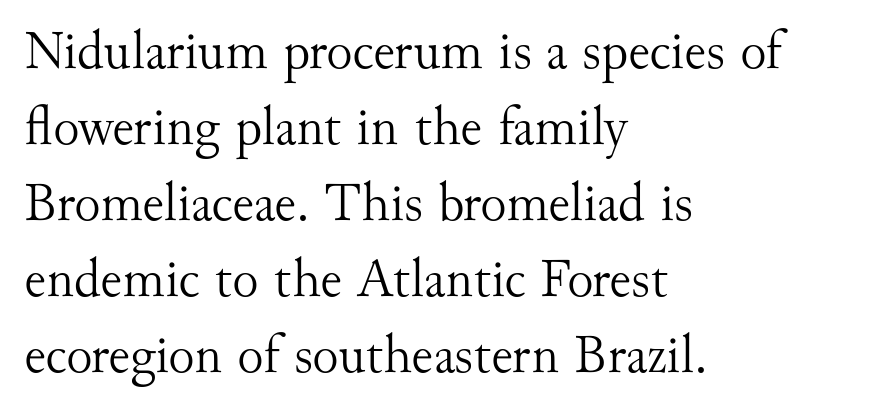
The image shows 55 px light serif type, upright; set left-aligned, normal line spacing (1.38x), normal letter spacing, not underlined; medium stroke contrast and a small x-height.
